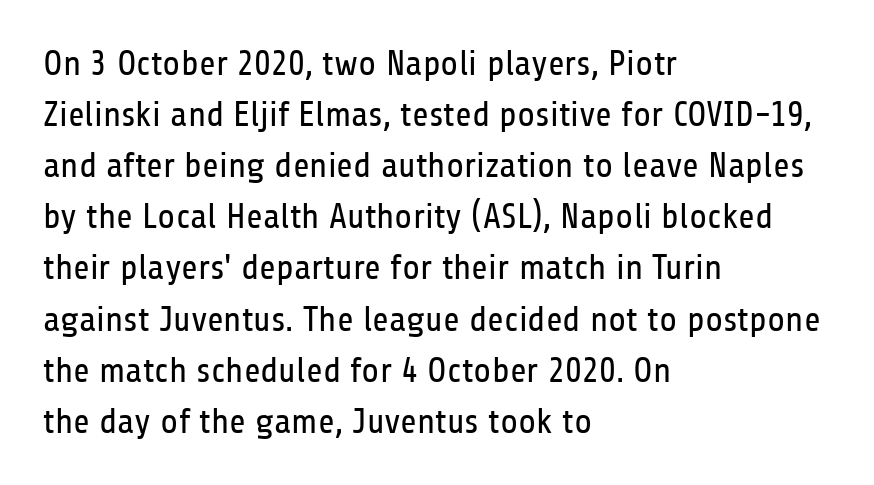
Q: Is the text bold? A: No.
Q: Is the text italic (slanted)? A: No, it is upright.
Q: Is the typeface a serif or a sans-serif typeface? A: Sans-serif.
Q: Is the text underlined? A: No.
Q: How is the paragraph aligned? A: Left-aligned.
Q: Is the spacing between letters normal or unusually wide? A: Normal.
Q: Is the spacing between lines tight, normal or loose? A: Normal.
Q: Width (condensed, normal, or wide)? A: Condensed.
Q: Stroke contrast? A: Low.
Q: x-height? A: Medium.
Q: Monospaced? A: No.
